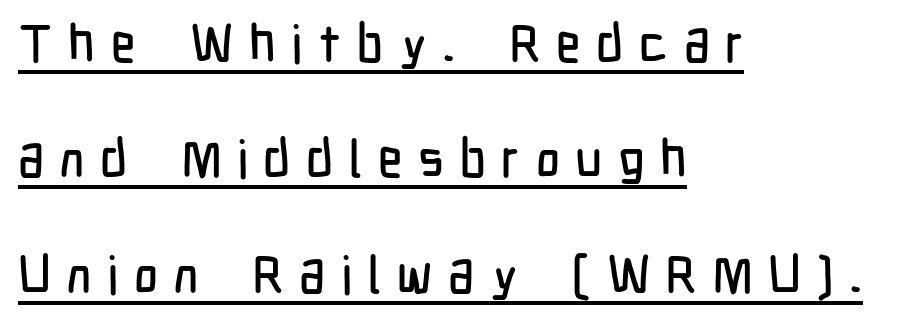
Q: Is the text italic (slanted)? A: No, it is upright.
Q: Is the typeface a serif or a sans-serif typeface? A: Sans-serif.
Q: Is the text underlined? A: Yes.
Q: How is the paragraph aligned? A: Left-aligned.
Q: Is the spacing between letters normal or unusually wide? A: Unusually wide.
Q: Is the spacing between lines tight, normal or loose? A: Loose.
Q: Width (condensed, normal, or wide)? A: Condensed.
Q: Stroke contrast? A: Low.
Q: x-height? A: Medium.
Q: Monospaced? A: No.
